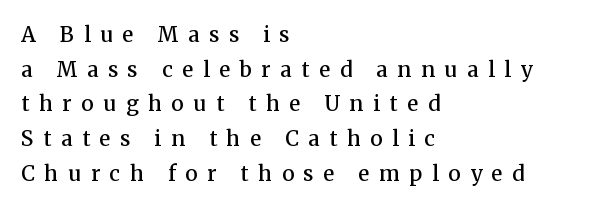
Caption: expanded tracking, letters set apart. The typesetting leans somewhat heavy: a semibold. Every row of glyphs begins at an identical x-position on the left. Normally led — the rows are evenly, conventionally spaced. The axis of the letterforms is exactly vertical. Only glyphs here, with clear space below each row.
